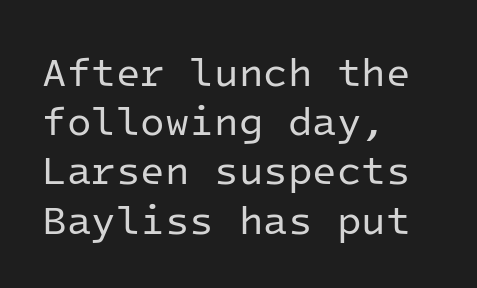
The image shows 40 px regular-weight sans-serif type, upright, monospaced; set left-aligned, line spacing 1.23x, normal letter spacing, not underlined; low stroke contrast and a medium x-height.
